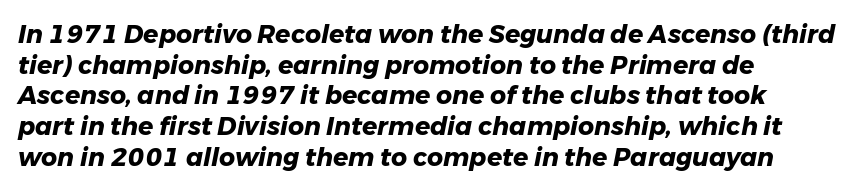
Which margin do the lines hug? The left one — the right edge is uneven. Just letters on the line, the space beneath them empty. The sample has been set heavy, in full bold. There is no visible air inserted between adjacent glyphs. This sample uses an oblique cut, with every glyph tilted off the vertical.
